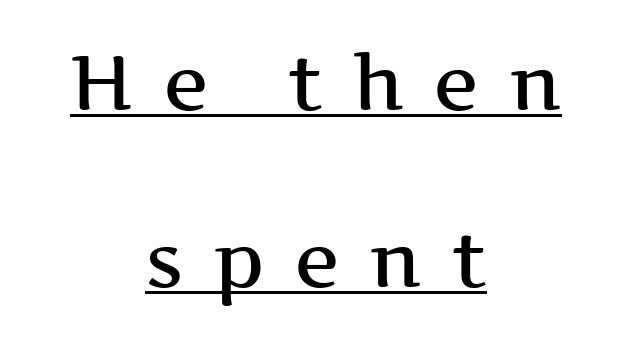
The image shows 77 px wide serif type, upright; set centered, loose line spacing (2.3x), unusually wide letter spacing (+0.38 em), underlined; medium stroke contrast and a medium x-height.
